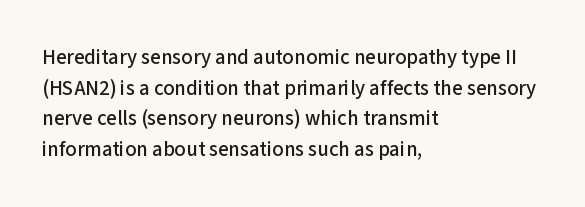
The image shows 21 px text type, upright; set left-aligned, normal line spacing (1.46x), normal letter spacing, not underlined.
